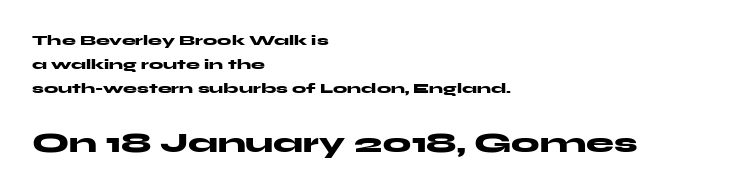
Q: Is the text bold? A: Yes.
Q: Is the text italic (slanted)? A: No, it is upright.
Q: Is the typeface a serif or a sans-serif typeface? A: Sans-serif.
Q: Is the text underlined? A: No.
Q: How is the paragraph aligned? A: Left-aligned.
Q: Is the spacing between letters normal or unusually wide? A: Normal.
Q: Is the spacing between lines tight, normal or loose? A: Normal.
Q: Which block of text is set in a larger size, the first (top) or the second (bottom)? A: The second (bottom) one.
Q: Width (condensed, normal, or wide)? A: Wide.
Q: Stroke contrast? A: Medium.
Q: x-height? A: Medium.
Q: Monospaced? A: No.
